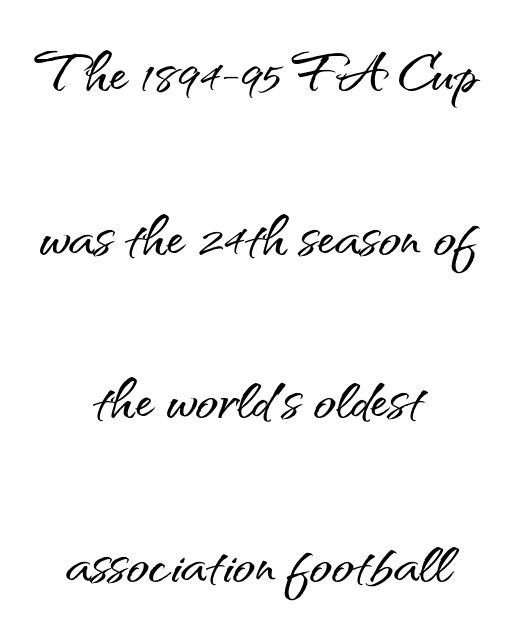
Between one letter and the next there's only the usual sliver of space. No word sits above an underline. The rendering uses natural spacing where letterforms have individual widths. Students, observe: this is what heavily led, spacious text looks like. The face used here is a sans, in the tradition of grotesques and geometrics.
